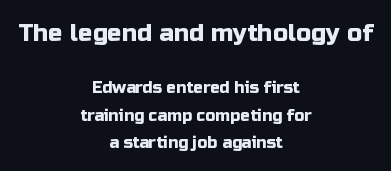
The image shows 24 px text type, upright; set centered, line spacing 1.71x, normal letter spacing, not underlined; the first (top) block is 1.5x larger.
